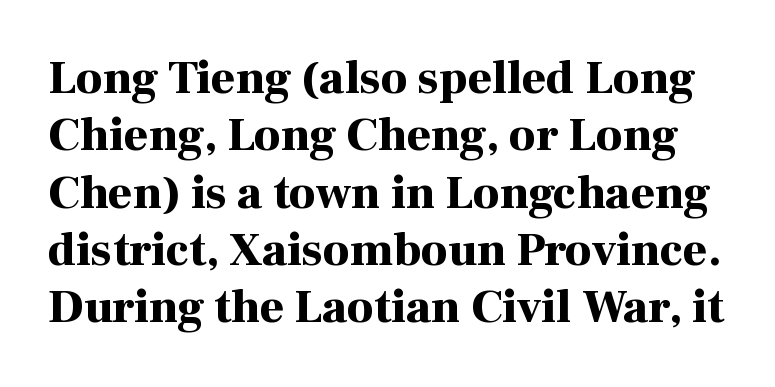
The image shows 47 px bold serif type, upright; set line spacing 1.22x, normal letter spacing, not underlined; high stroke contrast and a medium x-height.
